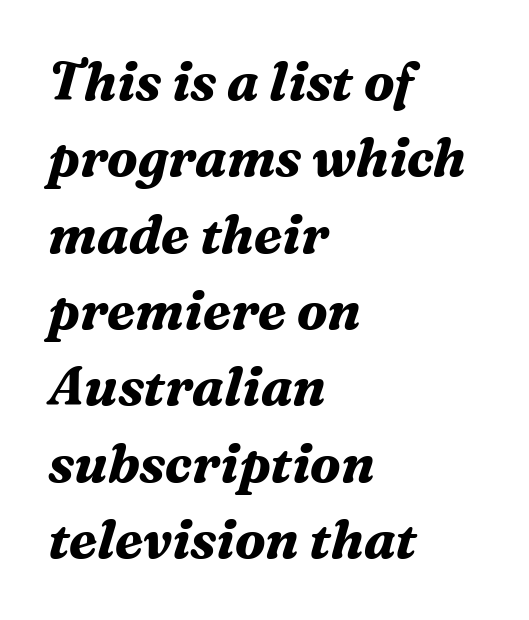
Q: Is the text bold? A: Yes.
Q: Is the text italic (slanted)? A: Yes, it leans right by about 16 degrees.
Q: Is the typeface a serif or a sans-serif typeface? A: Serif.
Q: Is the text underlined? A: No.
Q: How is the paragraph aligned? A: Left-aligned.
Q: Is the spacing between letters normal or unusually wide? A: Normal.
Q: Is the spacing between lines tight, normal or loose? A: Normal.
Q: Width (condensed, normal, or wide)? A: Normal.
Q: Stroke contrast? A: Medium.
Q: x-height? A: Medium.
Q: Monospaced? A: No.
